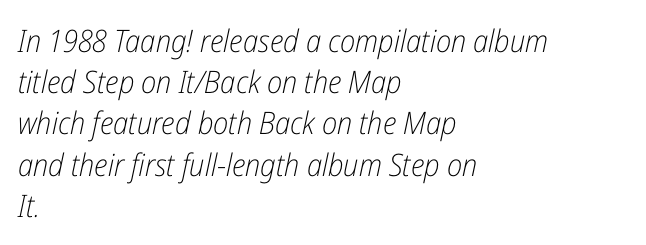
Q: Is the text bold? A: No.
Q: Is the text italic (slanted)? A: Yes, it leans right by about 12 degrees.
Q: Is the text underlined? A: No.
Q: How is the paragraph aligned? A: Left-aligned.
Q: Is the spacing between letters normal or unusually wide? A: Normal.
Q: Is the spacing between lines tight, normal or loose? A: Normal.
Q: Width (condensed, normal, or wide)? A: Condensed.
Q: Stroke contrast? A: Low.
Q: x-height? A: Medium.
Q: Monospaced? A: No.
